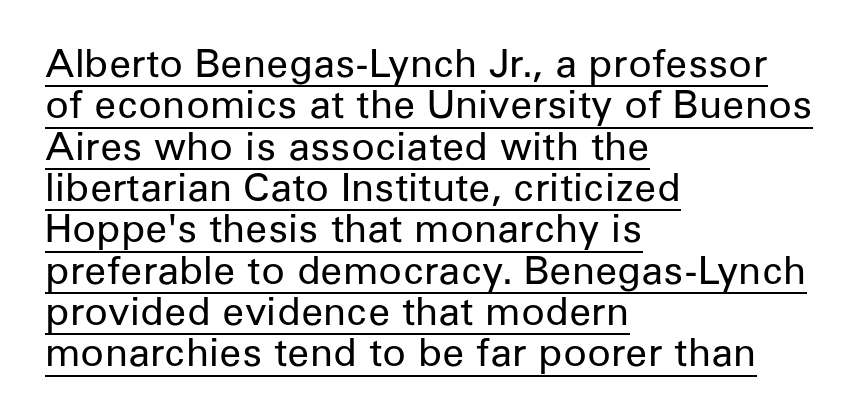
This sample carries an underscore along the baseline area. These lines are rendered in a variable-pitch font. Line beginnings align vertically; line endings do not. Baseline-to-baseline distance is barely more than the letter height. These glyphs show unthickened strokes, regular width or finer. Type style note: lacks serifs.
